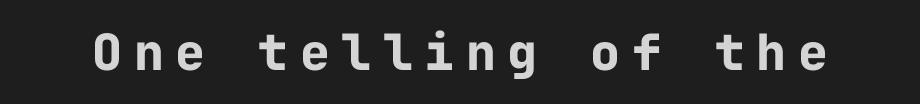
Q: Is the text bold? A: Yes.
Q: Is the text italic (slanted)? A: No, it is upright.
Q: Is the typeface a serif or a sans-serif typeface? A: Sans-serif.
Q: Is the text underlined? A: No.
Q: Is the spacing between letters normal or unusually wide? A: Unusually wide.
Q: Width (condensed, normal, or wide)? A: Normal.
Q: Stroke contrast? A: Low.
Q: x-height? A: Medium.
Q: Monospaced? A: Yes.
